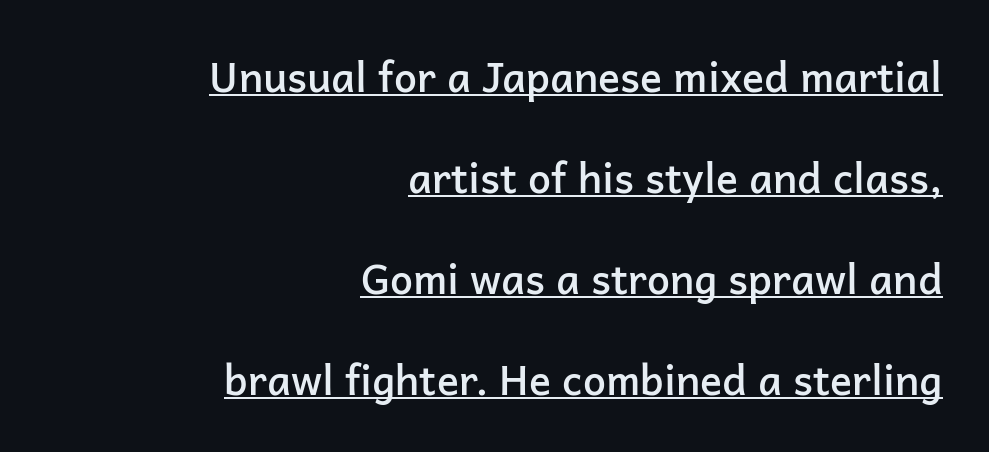
The image shows 41 px semibold sans-serif type, upright; set right-aligned, loose line spacing (2.46x), normal letter spacing, underlined; low stroke contrast and a medium x-height.
